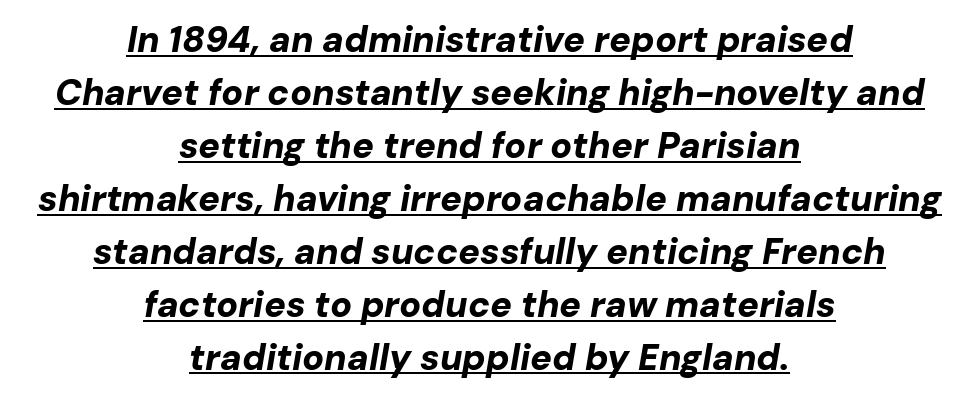
The characters look thick and weighty, a clear bold. The glyphs look as if they've been sheared to an angle. Every row of glyphs is offset so its center matches the block's center. The letters advance in unequal steps, a hallmark of proportional type. The lines sit at an ordinary, default distance from one another. Short note: letters normally spaced.
